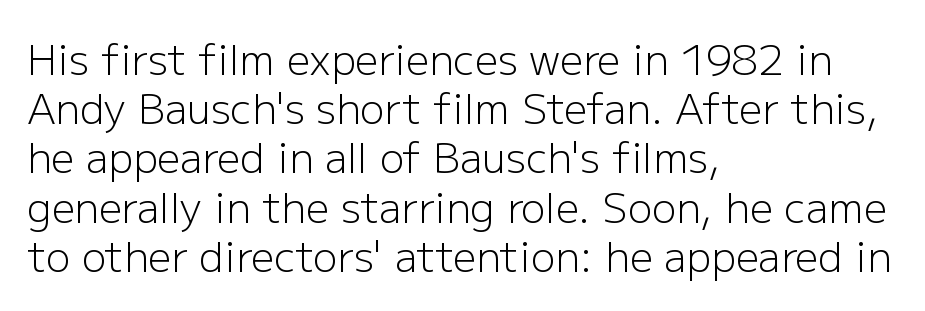
{"serif": "no", "italic": "no", "bold": "no", "weight": "light", "width": "normal", "stroke_contrast": "low", "x_height": "medium", "monospaced": "no", "underline": "no", "align": "left", "line_spacing_ratio": 1.2, "letter_spacing": "normal", "letter_spacing_em": 0.0, "glyph_px": 41}
